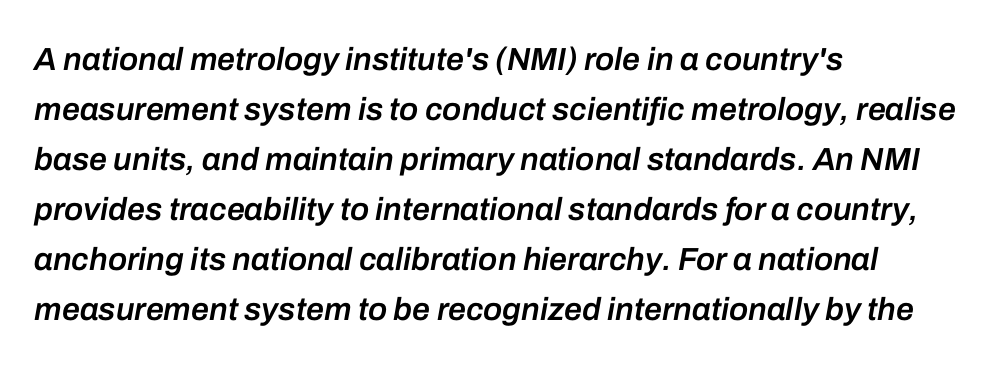
The image shows 32 px semibold type, italic (leaning right); set left-aligned, normal line spacing (1.56x), normal letter spacing, not underlined; low stroke contrast and a medium x-height.
